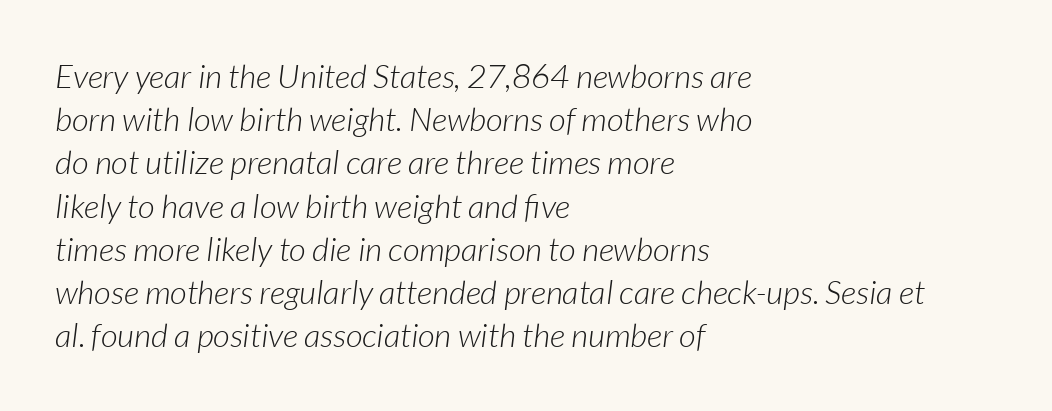
{"italic": "yes", "lean": "right", "slant_degrees": 7, "bold": "no", "weight": "light", "width": "normal", "stroke_contrast": "low", "x_height": "medium", "monospaced": "no", "underline": "no", "align": "left", "line_spacing": "normal", "line_spacing_ratio": 1.31, "letter_spacing": "normal", "letter_spacing_em": 0.0, "glyph_px": 33}
